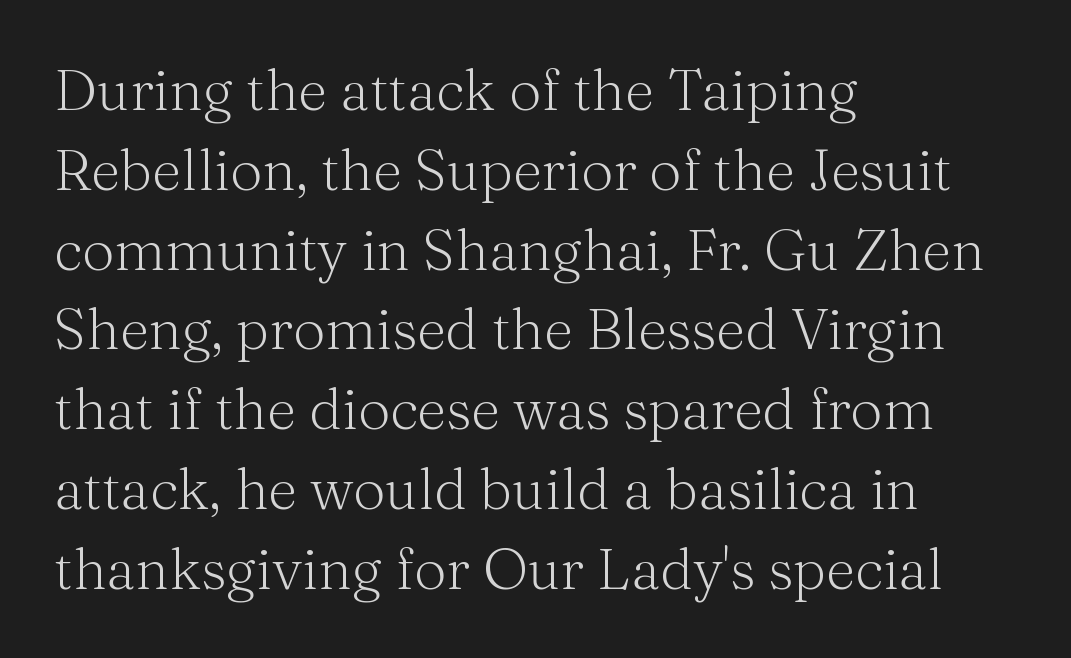
{"serif": "yes", "italic": "no", "bold": "no", "weight": "light", "width": "normal", "stroke_contrast": "medium", "x_height": "medium", "monospaced": "no", "underline": "no", "align": "left", "line_spacing": "normal", "line_spacing_ratio": 1.4, "letter_spacing": "normal", "letter_spacing_em": 0.0, "glyph_px": 57}
